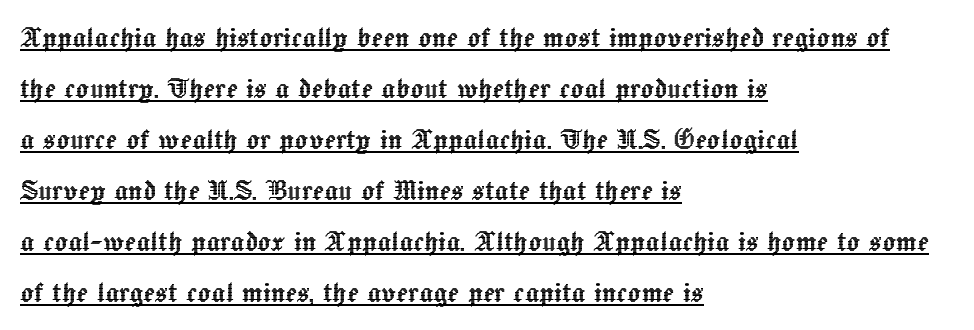
The image shows 34 px text type, upright; set left-aligned, normal line spacing (1.5x), normal letter spacing, underlined; a medium x-height.
